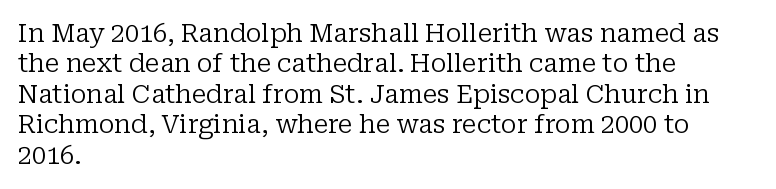
Nope, not italic — everything's standing straight. Only glyphs here, with clear space below each row. Leftover space on each line is placed entirely after the last word. The gaps between neighbouring characters are ordinary and unremarkable. A light-to-regular cut is what we see here.
